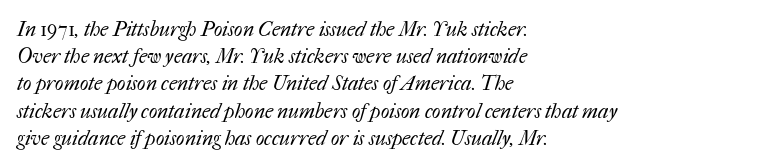
Glyph-to-glyph distance matches everyday printed text. The gap between lines stays unmarked. Vertical stems look standard width or narrower in stroke. The passage shown stacks its lines at a standard gap. The compositor pushed each line to the left boundary.
